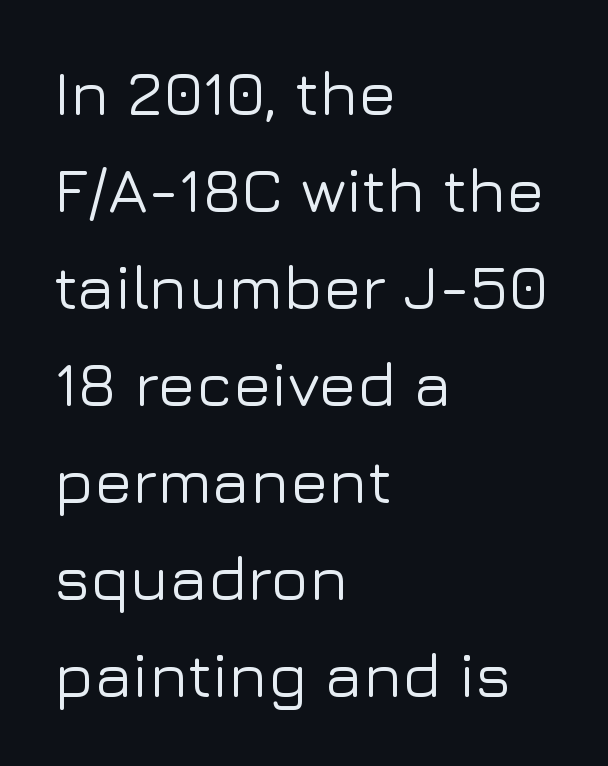
Q: Is the text italic (slanted)? A: No, it is upright.
Q: Is the typeface a serif or a sans-serif typeface? A: Sans-serif.
Q: Is the text underlined? A: No.
Q: How is the paragraph aligned? A: Left-aligned.
Q: Is the spacing between letters normal or unusually wide? A: Normal.
Q: Is the spacing between lines tight, normal or loose? A: Normal.
Q: Width (condensed, normal, or wide)? A: Normal.
Q: Stroke contrast? A: Low.
Q: x-height? A: Medium.
Q: Monospaced? A: No.
